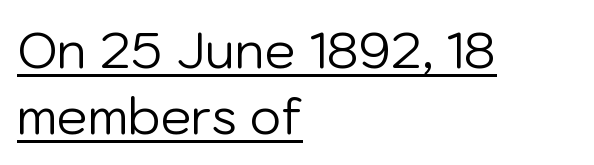
Q: Is the text bold? A: No.
Q: Is the text italic (slanted)? A: No, it is upright.
Q: Is the typeface a serif or a sans-serif typeface? A: Sans-serif.
Q: Is the text underlined? A: Yes.
Q: How is the paragraph aligned? A: Left-aligned.
Q: Is the spacing between letters normal or unusually wide? A: Normal.
Q: Is the spacing between lines tight, normal or loose? A: Normal.
Q: Width (condensed, normal, or wide)? A: Normal.
Q: Stroke contrast? A: Low.
Q: x-height? A: Medium.
Q: Monospaced? A: No.
